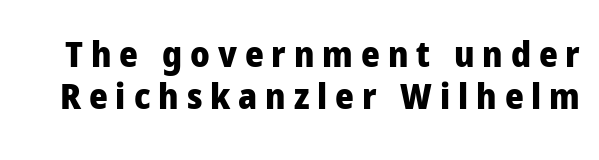
Q: Is the text bold? A: Yes.
Q: Is the text italic (slanted)? A: No, it is upright.
Q: Is the typeface a serif or a sans-serif typeface? A: Sans-serif.
Q: Is the text underlined? A: No.
Q: Is the spacing between letters normal or unusually wide? A: Unusually wide.
Q: Width (condensed, normal, or wide)? A: Normal.
Q: Stroke contrast? A: Low.
Q: x-height? A: Medium.
Q: Monospaced? A: No.
